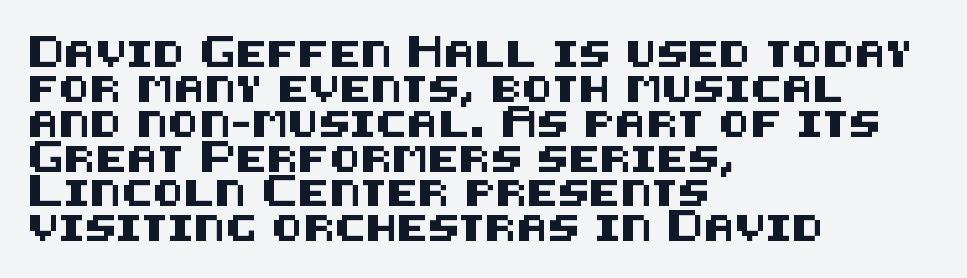
Q: Is the text italic (slanted)? A: No, it is upright.
Q: Is the text underlined? A: No.
Q: How is the paragraph aligned? A: Left-aligned.
Q: Is the spacing between letters normal or unusually wide? A: Normal.
Q: Is the spacing between lines tight, normal or loose? A: Normal.
